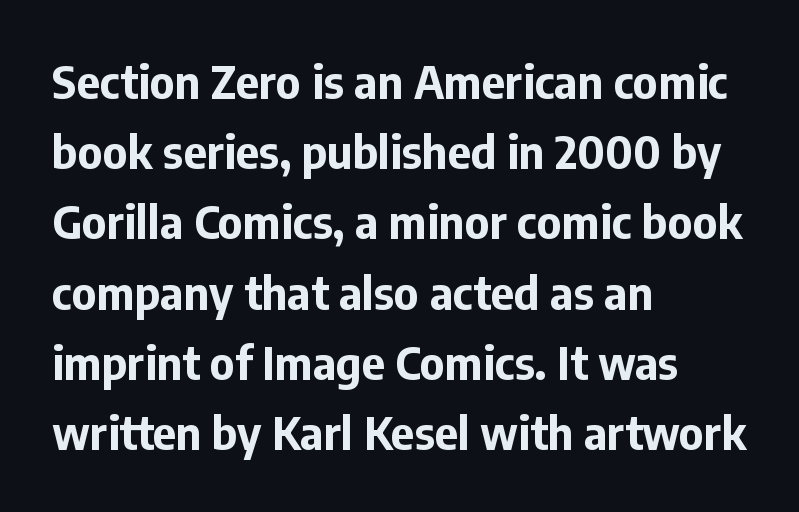
The image shows 45 px bold sans-serif type, upright; set left-aligned, normal line spacing (1.56x), normal letter spacing, not underlined; low stroke contrast and a medium x-height.
